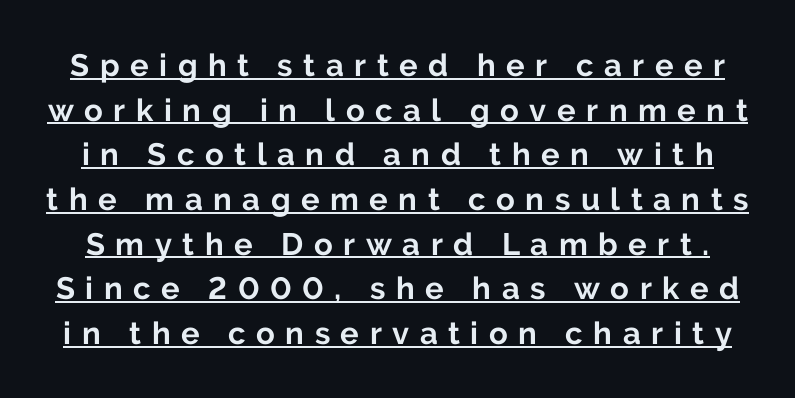
Line spacing here is normal. Characters follow at a spacing far wider than the type designer built in. This is roman type, the default non-slanted kind. The typesetting leans heavy: a genuine bold. The rendered words wear a rule along their underside.
